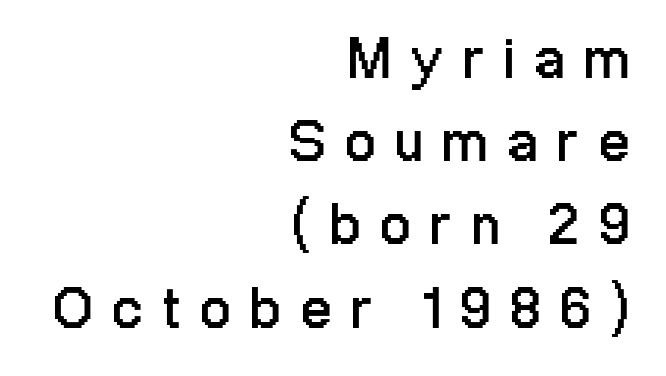
Here the designer chose a conventional face with non-uniform glyph widths. The passage shown has open, widely tracked lettering throughout. Every row of glyphs terminates at an identical x-position on the right. Letterform terminals end flat and unadorned throughout the passage.
